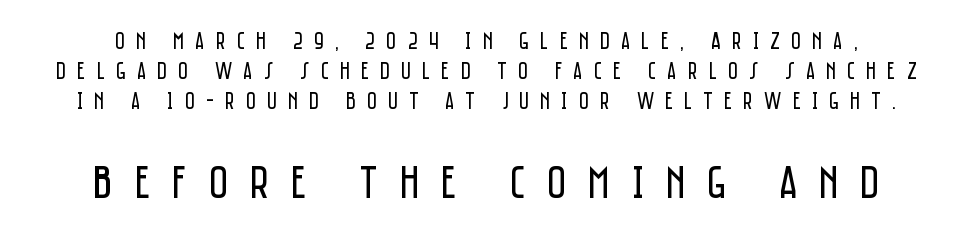
Characters remain perfectly vertical along every line. Stroke mass is kept to a normal reading level or below. Unlike a traditional serif, this face leaves its strokes unadorned. Character size in the trailing block exceeds that of the leading block. Someone cranked the tracking dial way up on this one. No word sits above an underline.
